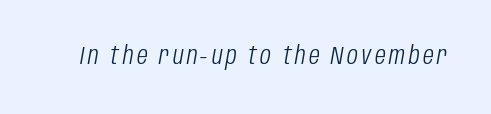
The passage shown leans; its letterforms are oblique. Honestly, there is no underline to notice here at all. Each stroke keeps to a modest, everyday thickness or less.
